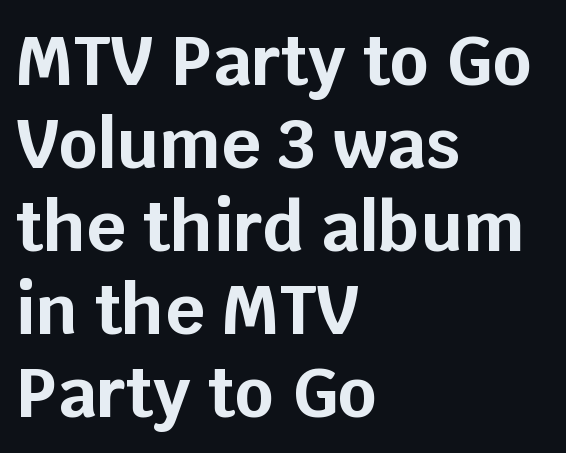
Q: Is the text bold? A: Yes.
Q: Is the text italic (slanted)? A: No, it is upright.
Q: Is the typeface a serif or a sans-serif typeface? A: Sans-serif.
Q: Is the text underlined? A: No.
Q: How is the paragraph aligned? A: Left-aligned.
Q: Is the spacing between letters normal or unusually wide? A: Normal.
Q: Width (condensed, normal, or wide)? A: Normal.
Q: Stroke contrast? A: Low.
Q: x-height? A: Large.
Q: Monospaced? A: No.
